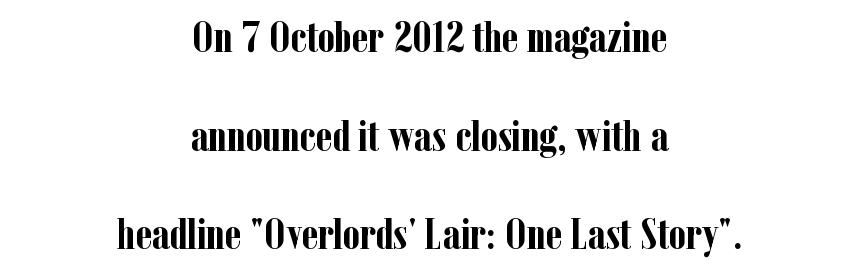
Q: Is the text bold? A: Yes.
Q: Is the text italic (slanted)? A: No, it is upright.
Q: Is the typeface a serif or a sans-serif typeface? A: Serif.
Q: Is the text underlined? A: No.
Q: How is the paragraph aligned? A: Centered.
Q: Is the spacing between letters normal or unusually wide? A: Normal.
Q: Is the spacing between lines tight, normal or loose? A: Loose.
Q: Width (condensed, normal, or wide)? A: Condensed.
Q: Stroke contrast? A: Low.
Q: x-height? A: Medium.
Q: Monospaced? A: No.
